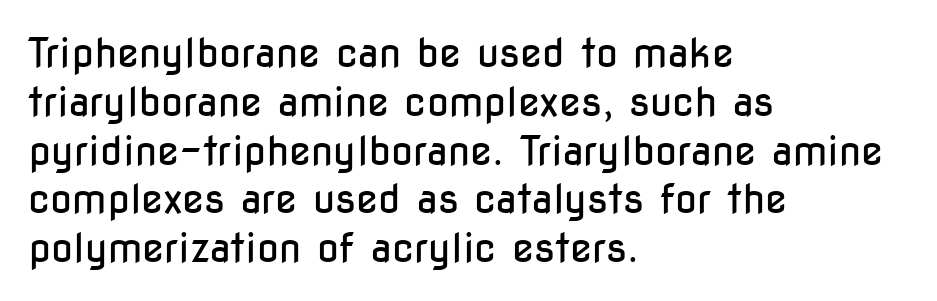
Horizontal alignment here is leftward, the default for most running prose. Standard letterfit; no display-style spreading of the glyphs. Character widths vary here, with narrow letters taking less room than wide ones. Posture: straight, roman, zero tilt.
